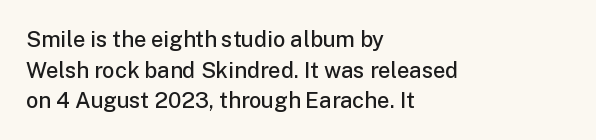
When letters stand straight like this, we call the style roman or upright. The space beneath each line is pristine and unruled. Horizontal alignment here is leftward, the default for most running prose. The gaps between neighbouring characters are ordinary and unremarkable. Students, this is semibold: more ink than regular, less than bold.
